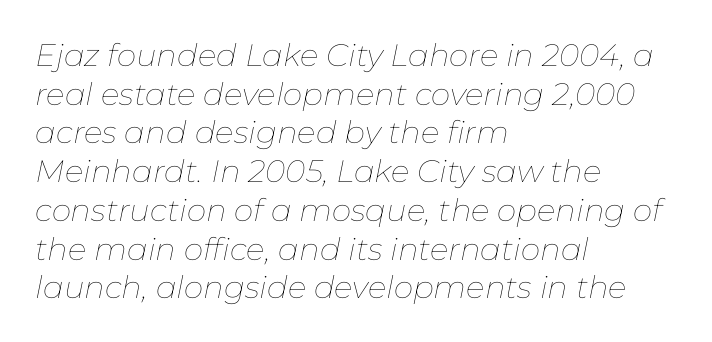
{"italic": "yes", "lean": "right", "slant_degrees": 11, "bold": "no", "weight": "thin", "width": "normal", "stroke_contrast": "low", "x_height": "medium", "monospaced": "no", "underline": "no", "align": "left", "line_spacing": "normal", "line_spacing_ratio": 1.25, "letter_spacing": "normal", "letter_spacing_em": 0.0, "glyph_px": 31}
